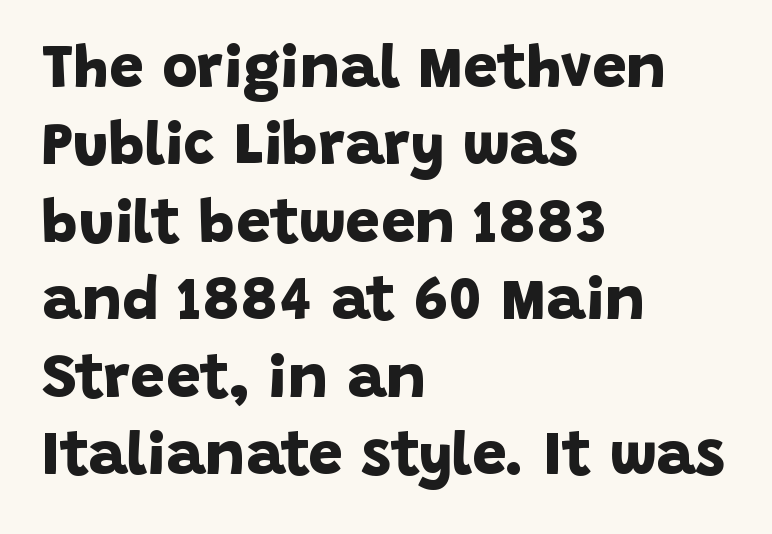
Q: Is the text bold? A: Yes.
Q: Is the typeface a serif or a sans-serif typeface? A: Sans-serif.
Q: Is the text underlined? A: No.
Q: How is the paragraph aligned? A: Left-aligned.
Q: Is the spacing between letters normal or unusually wide? A: Normal.
Q: Is the spacing between lines tight, normal or loose? A: Normal.
Q: Width (condensed, normal, or wide)? A: Normal.
Q: Stroke contrast? A: Low.
Q: x-height? A: Large.
Q: Monospaced? A: No.
